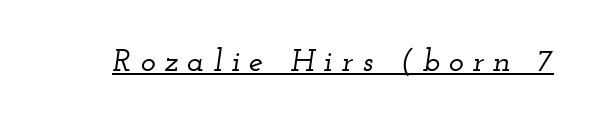
Tall strokes in this sample are angled rather than plumb. Inter-character spacing is expanded well beyond the font's built-in metrics. These characters rest on top of a visible drawn line. Little horizontal feet cap the strokes, marking this as serif type.
